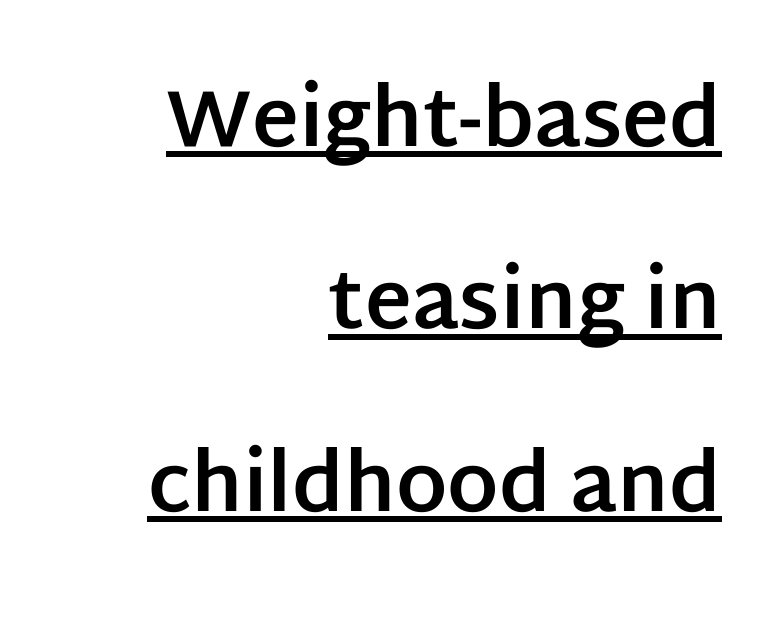
Q: Is the text bold? A: Yes.
Q: Is the text italic (slanted)? A: No, it is upright.
Q: Is the typeface a serif or a sans-serif typeface? A: Sans-serif.
Q: Is the text underlined? A: Yes.
Q: How is the paragraph aligned? A: Right-aligned.
Q: Is the spacing between letters normal or unusually wide? A: Normal.
Q: Is the spacing between lines tight, normal or loose? A: Loose.
Q: Width (condensed, normal, or wide)? A: Normal.
Q: Stroke contrast? A: Low.
Q: x-height? A: Large.
Q: Monospaced? A: No.
